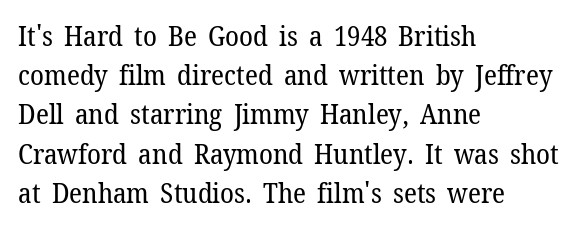
Q: Is the text bold? A: No.
Q: Is the text italic (slanted)? A: No, it is upright.
Q: Is the typeface a serif or a sans-serif typeface? A: Serif.
Q: Is the text underlined? A: No.
Q: How is the paragraph aligned? A: Left-aligned.
Q: Is the spacing between letters normal or unusually wide? A: Normal.
Q: Is the spacing between lines tight, normal or loose? A: Normal.
Q: Width (condensed, normal, or wide)? A: Normal.
Q: Stroke contrast? A: Low.
Q: x-height? A: Medium.
Q: Monospaced? A: No.
